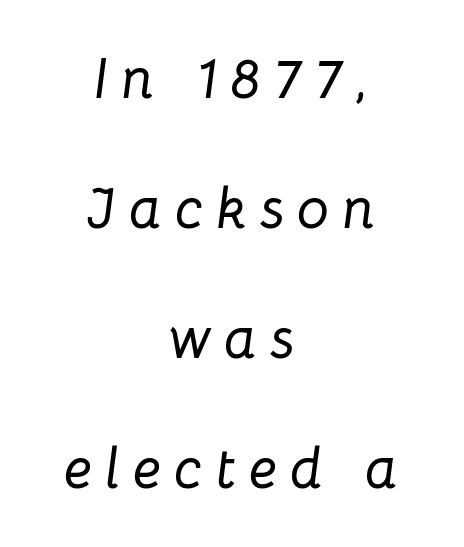
{"italic": "yes", "lean": "right", "slant_degrees": 8, "width": "normal", "stroke_contrast": "low", "x_height": "medium", "monospaced": "no", "underline": "no", "align": "center", "line_spacing": "loose", "line_spacing_ratio": 2.28, "letter_spacing": "wide", "letter_spacing_em": 0.23, "glyph_px": 57}
